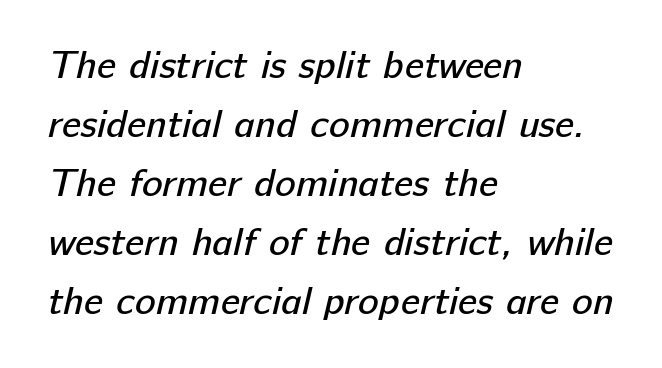
The image shows 39 px regular-weight sans-serif type; set left-aligned, normal line spacing (1.51x), normal letter spacing, not underlined; low stroke contrast and a medium x-height.
